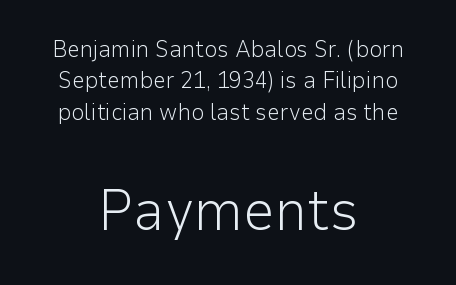
Two sizes are in play, and the larger belongs to the second block. Ascenders rise straight up at ninety degrees. Underline: absent. A typesetter would label this face a sans. Horizontal alignment here is central, giving a formal, balanced look.
